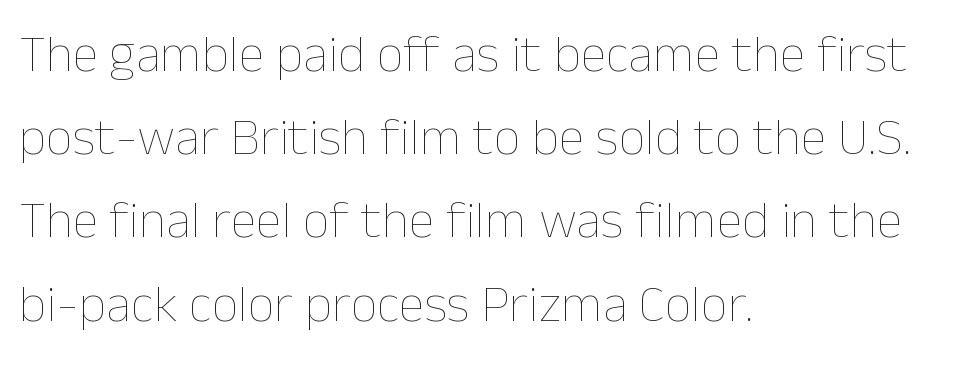
The image shows 53 px thin type, upright; set left-aligned, normal line spacing (1.57x), normal letter spacing, not underlined; low stroke contrast and a medium x-height.
